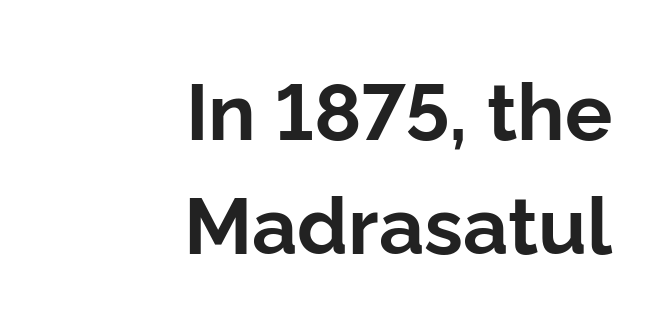
Default kerning and tracking; the words read as compact shapes. The typography opts for an upright posture over an oblique one. Is this a fixed-width face? No — the glyphs have proportional, varying widths. Check under the words: just untouched page.
